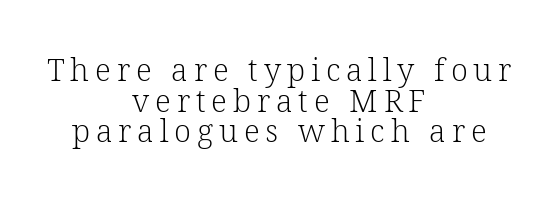
Horizontally, the lines are justified to the midpoint only. The string is rendered with underlining switched off. Note the varied advance widths — an 'i' is clearly narrower than an 'm'. The axis of the letterforms is exactly vertical. A typesetter would call this leading minimal, almost set solid. Stroke thickness stays within the range of a standard reading face or lighter.
